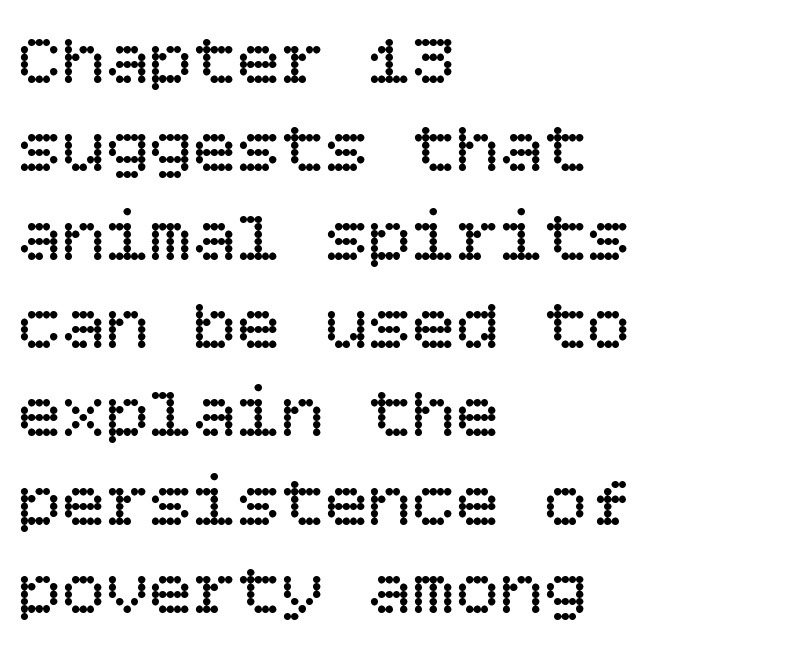
The image shows 73 px regular-weight type, upright; set left-aligned, line spacing 1.21x, normal letter spacing, not underlined; low stroke contrast and a large x-height.
